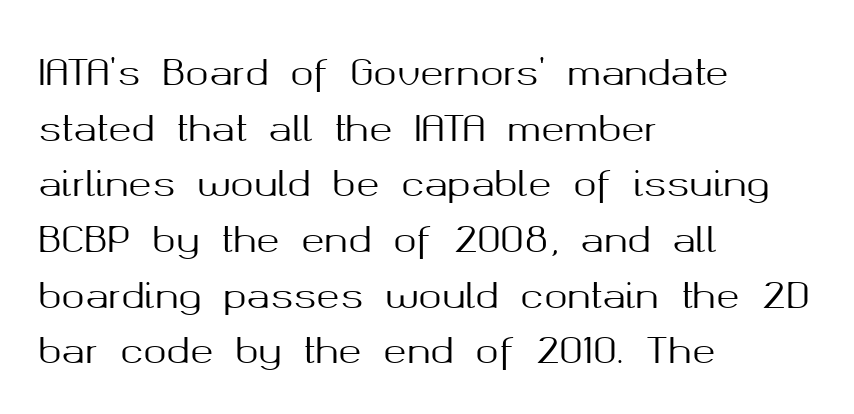
{"serif": "no", "italic": "no", "width": "normal", "stroke_contrast": "medium", "x_height": "medium", "monospaced": "no", "underline": "no", "align": "left", "line_spacing": "normal", "line_spacing_ratio": 1.59, "letter_spacing": "normal", "letter_spacing_em": 0.0, "glyph_px": 35}
